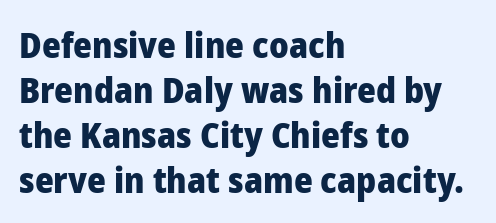
Type style note: lacks serifs. Anything drawn beneath the words? Only blank space. In terms of posture, this sample is upright. Nothing unusual about the tracking: characters are spaced as the font intends. This sample is left-justified, so line endings fall wherever the words run out. The lines sit at an ordinary, default distance from one another.
